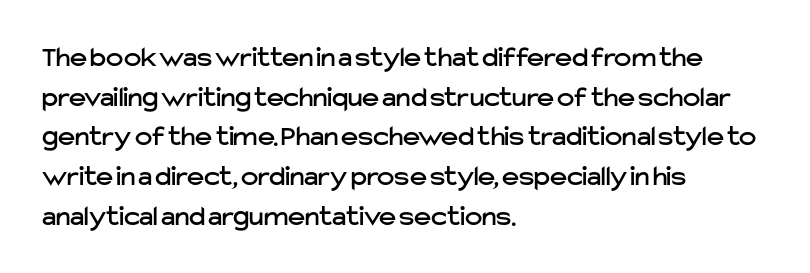
Rule under the text: the space is simply empty. Layout note: lines flush left. These lines were composed using upright roman letters. Do the characters align in a grid? No, the font is proportional. Note: no serifs on the glyphs.
